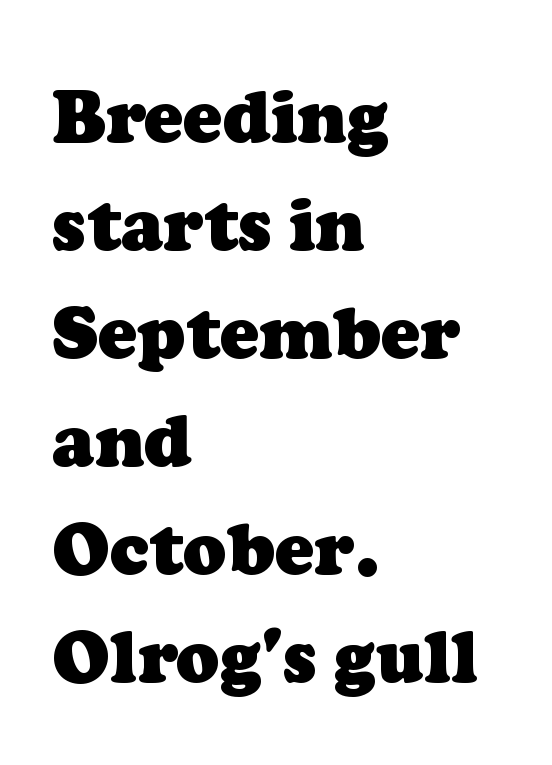
Q: Is the text bold? A: Yes.
Q: Is the typeface a serif or a sans-serif typeface? A: Serif.
Q: Is the text underlined? A: No.
Q: How is the paragraph aligned? A: Left-aligned.
Q: Is the spacing between letters normal or unusually wide? A: Normal.
Q: Is the spacing between lines tight, normal or loose? A: Normal.
Q: Width (condensed, normal, or wide)? A: Normal.
Q: Stroke contrast? A: Low.
Q: x-height? A: Medium.
Q: Monospaced? A: No.
